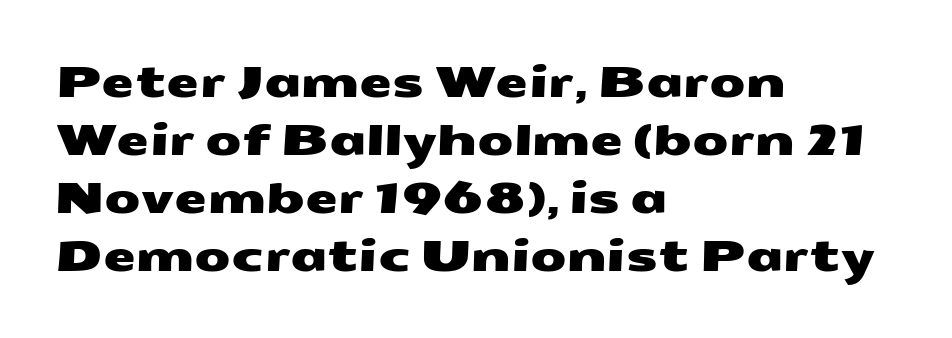
These lines are rendered in a variable-pitch font. This sample uses a sans-serif face. Rule under the text: the space is simply empty. Students, observe: this is what conventionally led text looks like. The ragged edge is on the right, which tells us the setting is flush left. The gaps between neighbouring characters are ordinary and unremarkable.
